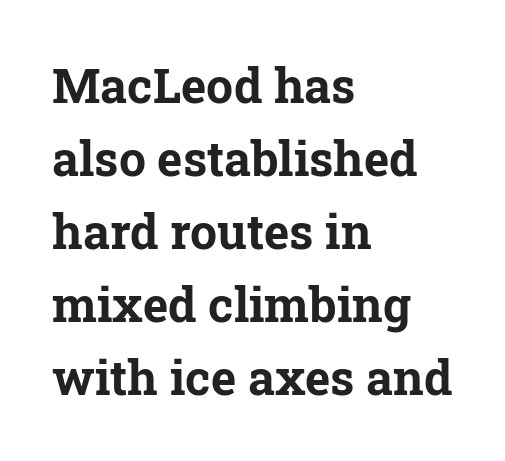
Q: Is the text bold? A: Yes.
Q: Is the text italic (slanted)? A: No, it is upright.
Q: Is the typeface a serif or a sans-serif typeface? A: Serif.
Q: Is the text underlined? A: No.
Q: How is the paragraph aligned? A: Left-aligned.
Q: Is the spacing between letters normal or unusually wide? A: Normal.
Q: Is the spacing between lines tight, normal or loose? A: Normal.
Q: Width (condensed, normal, or wide)? A: Normal.
Q: Stroke contrast? A: Low.
Q: x-height? A: Medium.
Q: Monospaced? A: No.
